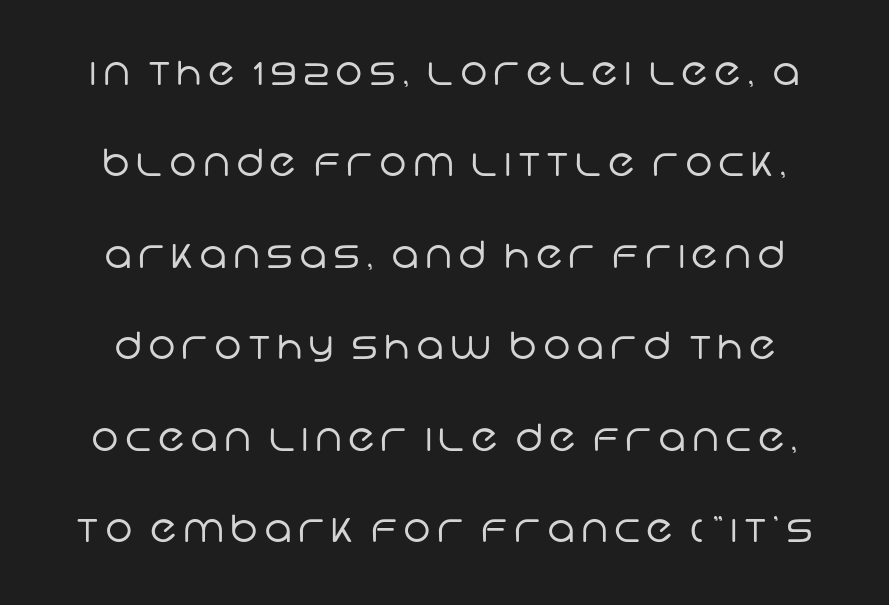
{"serif": "no", "bold": "no", "weight": "regular", "width": "normal", "stroke_contrast": "low", "x_height": "large", "monospaced": "no", "underline": "no", "line_spacing": "loose", "line_spacing_ratio": 2.47, "glyph_px": 37}
